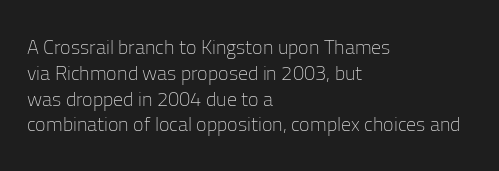
{"italic": "no", "bold": "no", "underline": "no", "align": "left", "line_spacing": "normal", "line_spacing_ratio": 1.29, "letter_spacing": "normal", "letter_spacing_em": 0.0, "glyph_px": 20}
